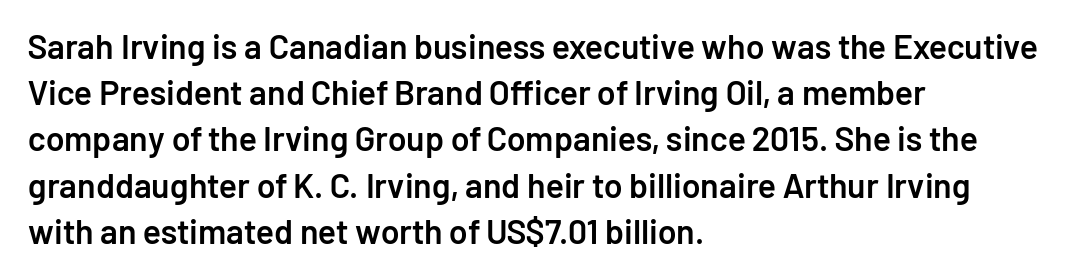
Q: Is the text bold? A: Semi-bold.
Q: Is the text italic (slanted)? A: No, it is upright.
Q: Is the typeface a serif or a sans-serif typeface? A: Sans-serif.
Q: Is the text underlined? A: No.
Q: How is the paragraph aligned? A: Left-aligned.
Q: Is the spacing between letters normal or unusually wide? A: Normal.
Q: Is the spacing between lines tight, normal or loose? A: Normal.
Q: Width (condensed, normal, or wide)? A: Normal.
Q: Stroke contrast? A: Low.
Q: x-height? A: Medium.
Q: Monospaced? A: No.
